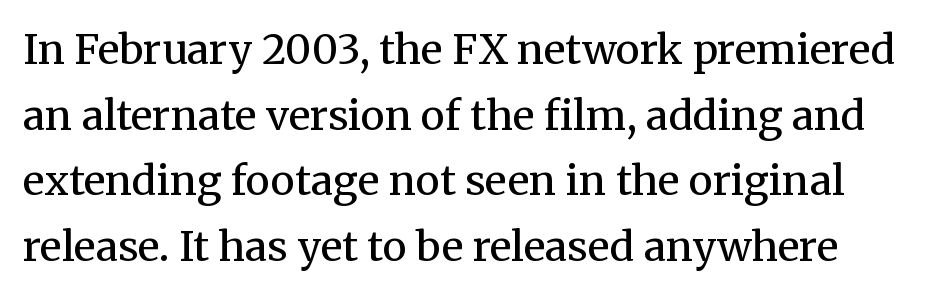
Q: Is the text bold? A: No.
Q: Is the text italic (slanted)? A: No, it is upright.
Q: Is the typeface a serif or a sans-serif typeface? A: Serif.
Q: Is the text underlined? A: No.
Q: Is the spacing between letters normal or unusually wide? A: Normal.
Q: Is the spacing between lines tight, normal or loose? A: Normal.
Q: Width (condensed, normal, or wide)? A: Normal.
Q: Stroke contrast? A: Medium.
Q: x-height? A: Medium.
Q: Monospaced? A: No.
